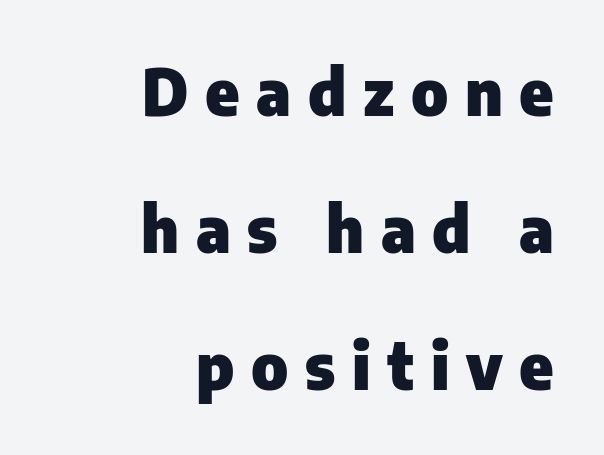
You could only call the tracking loose — the letters float apart. Underline: absent. The passage shown stacks its lines with a broad gap. When letters stand straight like this, we call the style roman or upright. A typesetter would call this proportional, since set widths differ per character.
